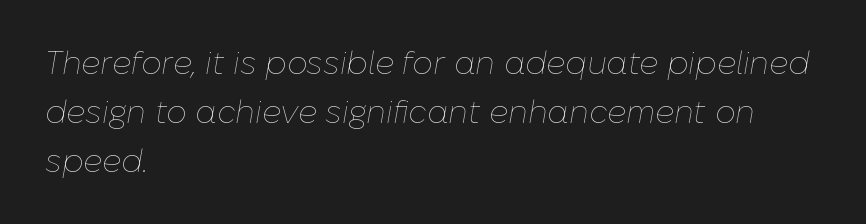
This sample has the flowing, uneven cadence of proportional lettering. Notice how the passage keeps a crisp vertical edge on the left only. Baseline-to-baseline distance is the conventional proportion of letter height. No extra tracking has been applied to these lines. The words here are not underlined.
